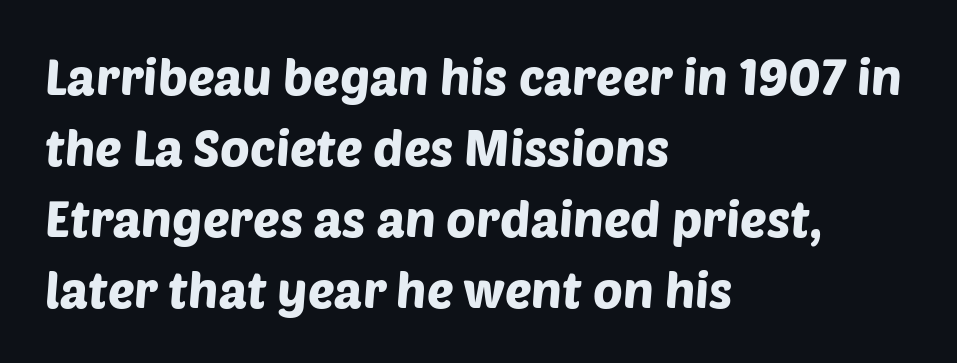
Descenders hang freely into open space. Stroke terminals: plain, sans-serif. The rendering uses natural spacing where letterforms have individual widths. Honestly, the letter spacing is just normal — you wouldn't notice it.
